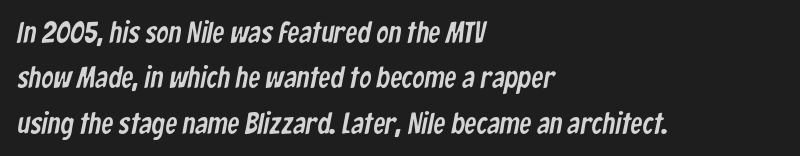
{"serif": "no", "width": "condensed", "stroke_contrast": "low", "x_height": "medium", "monospaced": "no", "underline": "no", "align": "left", "line_spacing": "normal", "line_spacing_ratio": 1.51, "letter_spacing": "normal", "letter_spacing_em": 0.0, "glyph_px": 30}
